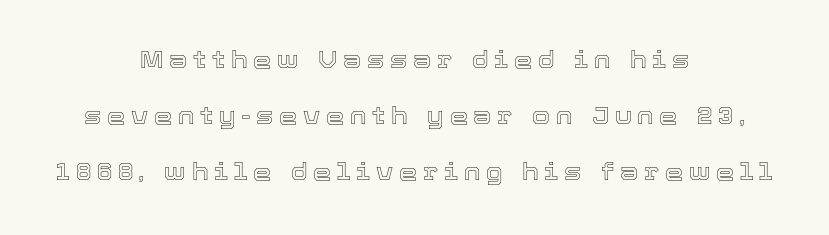
The image shows 23 px text type, upright; set centered, loose line spacing (2.43x), unusually wide letter spacing (+0.25 em), not underlined.
